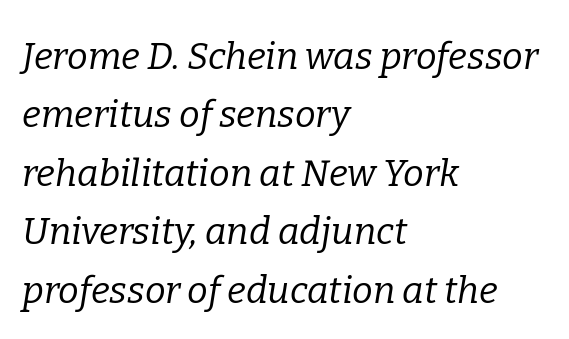
Small tapered or slab feet sit at the stroke ends, so this counts as serif. How would I describe the line gaps? Plain and ordinary. Here the designer chose a conventional face with non-uniform glyph widths. Stems here are at most as thick as an everyday book face. Glyph-to-glyph distance matches everyday printed text.
